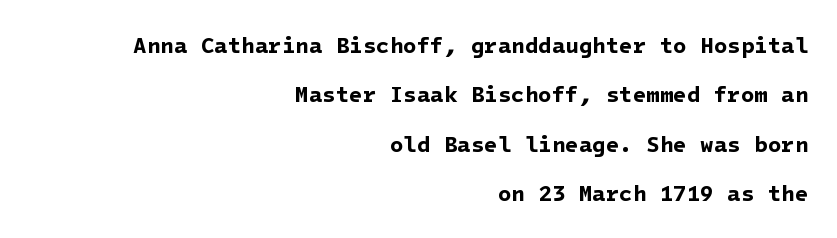
Regarding leading, the lines here are spaced well apart. On the weight axis this lands at bold, roughly 700. Visually the block forms a straight wall on the right and a jagged coastline on the left. Has an underline been added? It has not.
